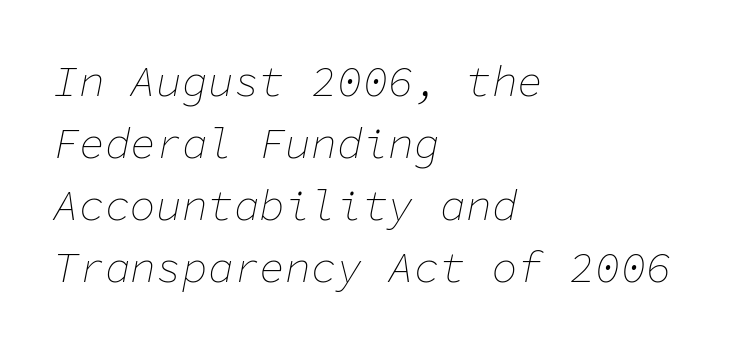
{"italic": "yes", "lean": "right", "slant_degrees": 11, "bold": "no", "weight": "thin", "width": "normal", "stroke_contrast": "low", "x_height": "medium", "monospaced": "yes", "underline": "no", "align": "left", "line_spacing": "normal", "line_spacing_ratio": 1.44, "letter_spacing": "normal", "letter_spacing_em": 0.0, "glyph_px": 43}
